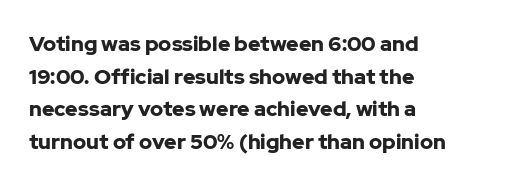
{"italic": "no", "bold": "yes", "underline": "no", "align": "left", "line_spacing": "normal", "line_spacing_ratio": 1.55, "letter_spacing": "normal", "letter_spacing_em": 0.0, "glyph_px": 21}
